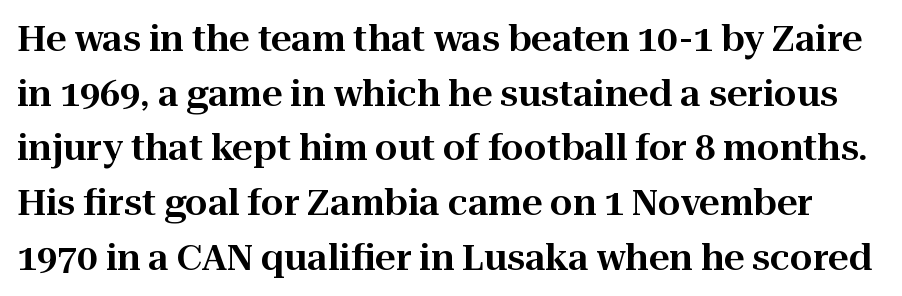
Q: Is the text italic (slanted)? A: No, it is upright.
Q: Is the typeface a serif or a sans-serif typeface? A: Serif.
Q: Is the text underlined? A: No.
Q: Is the spacing between letters normal or unusually wide? A: Normal.
Q: Is the spacing between lines tight, normal or loose? A: Normal.
Q: Width (condensed, normal, or wide)? A: Normal.
Q: Stroke contrast? A: High.
Q: x-height? A: Medium.
Q: Monospaced? A: No.
